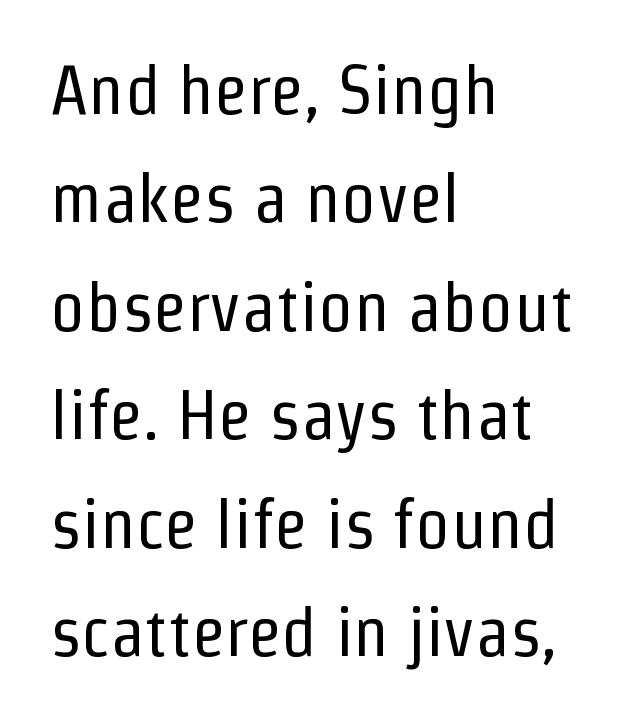
The image shows 70 px regular-weight, condensed sans-serif type, upright; set left-aligned, normal line spacing (1.55x), normal letter spacing, not underlined; low stroke contrast and a medium x-height.
